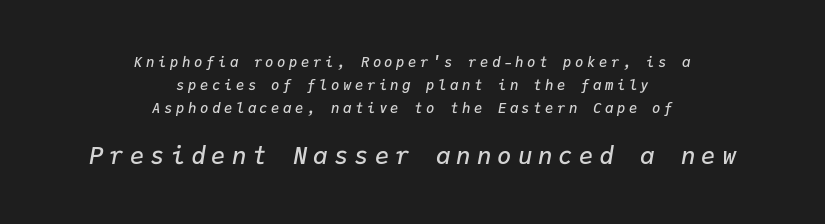
Q: Is the text bold? A: Semi-bold.
Q: Is the text italic (slanted)? A: Yes, it leans right by about 9 degrees.
Q: Is the text underlined? A: No.
Q: How is the paragraph aligned? A: Centered.
Q: Is the spacing between letters normal or unusually wide? A: Unusually wide.
Q: Is the spacing between lines tight, normal or loose? A: Normal.
Q: Which block of text is set in a larger size, the first (top) or the second (bottom)? A: The second (bottom) one.
